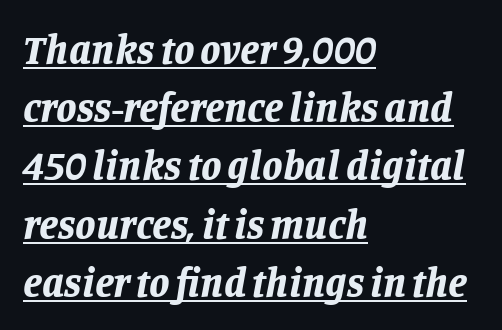
The image shows 41 px bold type, italic (leaning right); set left-aligned, normal line spacing (1.42x), normal letter spacing, underlined; low stroke contrast and a large x-height.
